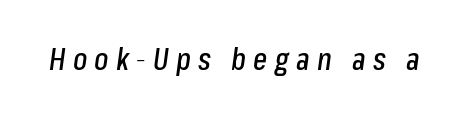
Q: Is the text italic (slanted)? A: Yes, it leans right by about 8 degrees.
Q: Is the text underlined? A: No.
Q: Is the spacing between letters normal or unusually wide? A: Unusually wide.
Q: Width (condensed, normal, or wide)? A: Condensed.
Q: Stroke contrast? A: Low.
Q: x-height? A: Medium.
Q: Monospaced? A: No.
